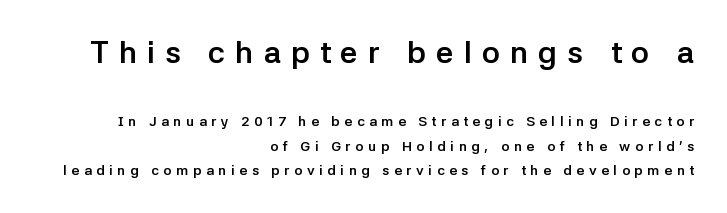
Larger block? The one above; the one below is distinctly smaller. Looks like regular typesetting: each glyph gets only the width it needs. This rendering widens character spacing well past its baseline value. The passage shown is typeset with a sans-serif family.
